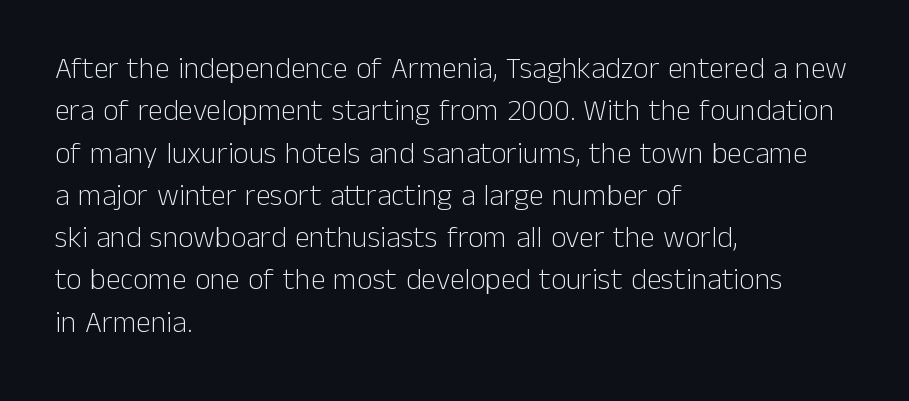
Q: Is the text bold? A: No.
Q: Is the text italic (slanted)? A: No, it is upright.
Q: Is the typeface a serif or a sans-serif typeface? A: Sans-serif.
Q: Is the text underlined? A: No.
Q: How is the paragraph aligned? A: Left-aligned.
Q: Is the spacing between letters normal or unusually wide? A: Normal.
Q: Is the spacing between lines tight, normal or loose? A: Normal.
Q: Width (condensed, normal, or wide)? A: Normal.
Q: Stroke contrast? A: Low.
Q: x-height? A: Medium.
Q: Monospaced? A: No.
